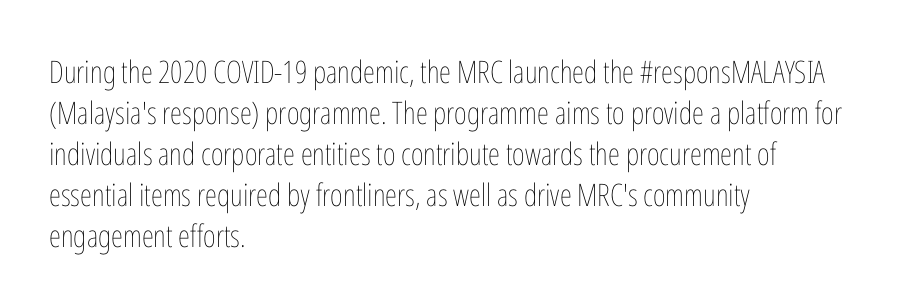
The image shows 31 px thin, condensed type, upright; set left-aligned, normal line spacing (1.32x), normal letter spacing, not underlined; low stroke contrast and a medium x-height.
